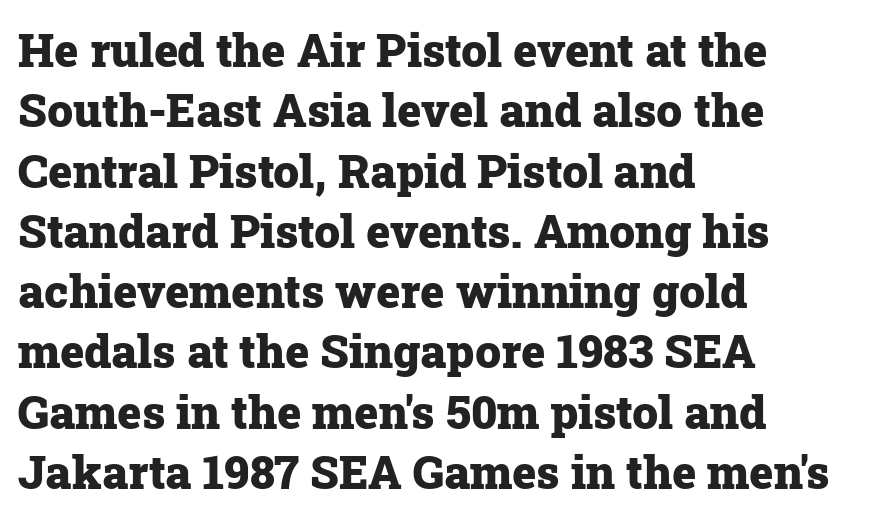
Characters remain perfectly vertical along every line. The rendering uses a moderate line-height, typical for paragraphs. To sum up the face: it has serifs. The gaps between neighbouring characters are ordinary and unremarkable.
